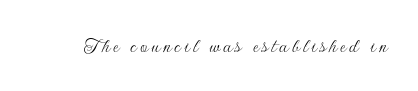
The image shows 23 px text type; set not underlined.
